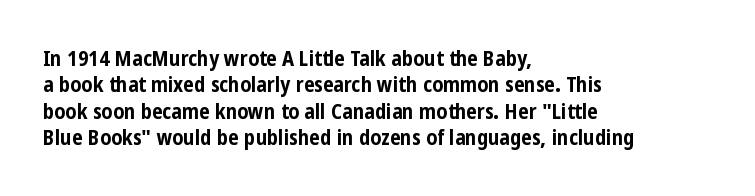
The image shows 21 px bold type, upright; set left-aligned, normal line spacing (1.26x), normal letter spacing, not underlined.
